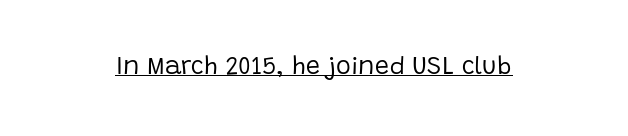
The letterforms sit at book weight or below. Posture: upright roman. Here the glyphs are tracked normally, forming tight word shapes. The words here are underlined.
